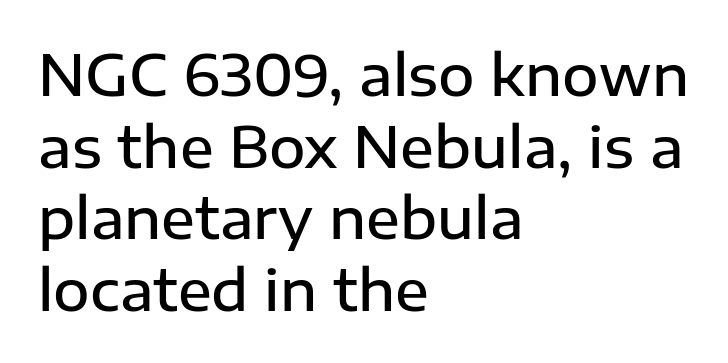
The image shows 56 px semibold sans-serif type, upright; set left-aligned, normal line spacing (1.28x), normal letter spacing, not underlined; low stroke contrast and a medium x-height.
